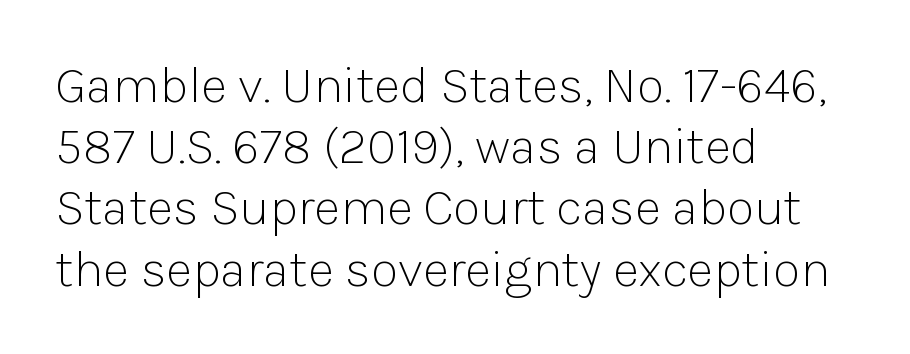
The image shows 51 px light sans-serif type, upright; set left-aligned, line spacing 1.2x, normal letter spacing, not underlined; low stroke contrast and a medium x-height.
